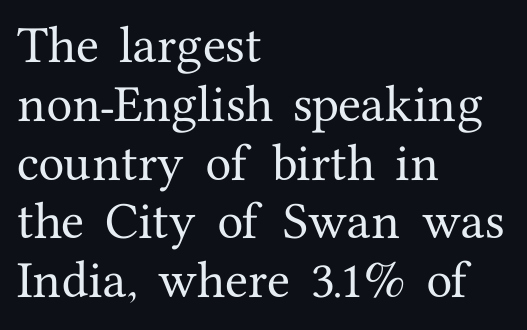
Q: Is the text italic (slanted)? A: No, it is upright.
Q: Is the typeface a serif or a sans-serif typeface? A: Serif.
Q: Is the text underlined? A: No.
Q: How is the paragraph aligned? A: Left-aligned.
Q: Is the spacing between letters normal or unusually wide? A: Normal.
Q: Is the spacing between lines tight, normal or loose? A: Normal.
Q: Width (condensed, normal, or wide)? A: Normal.
Q: Stroke contrast? A: Medium.
Q: x-height? A: Medium.
Q: Monospaced? A: No.
